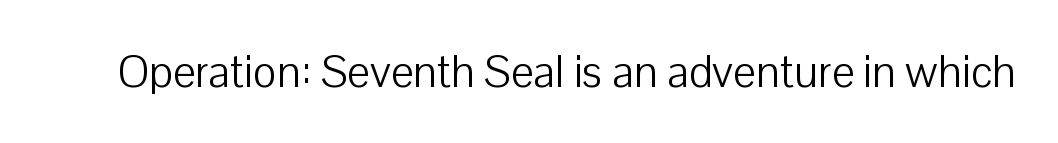
{"serif": "no", "italic": "no", "bold": "no", "weight": "light", "width": "normal", "stroke_contrast": "low", "x_height": "medium", "monospaced": "no", "underline": "no", "letter_spacing": "normal", "letter_spacing_em": 0.0, "glyph_px": 45}
